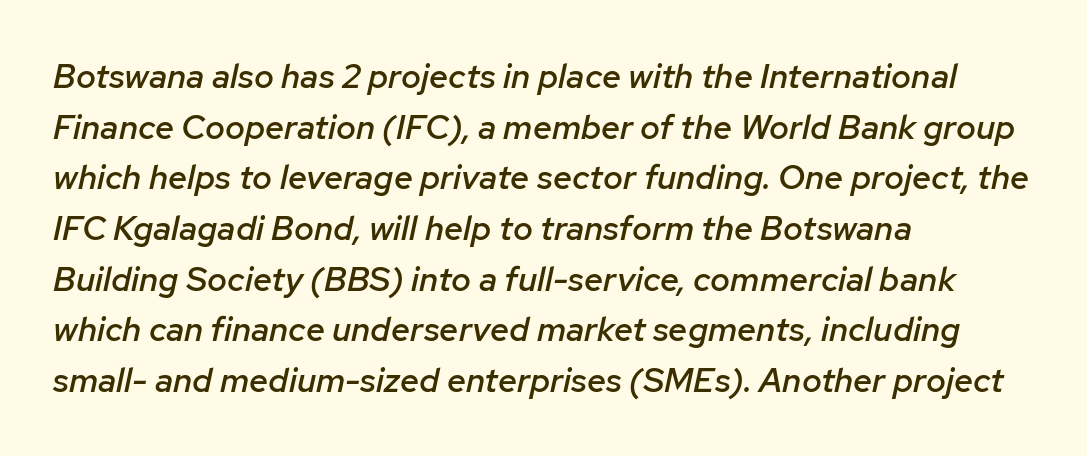
The image shows 34 px semibold type, italic (leaning right); set left-aligned, normal line spacing (1.49x), normal letter spacing, not underlined; low stroke contrast and a medium x-height.
